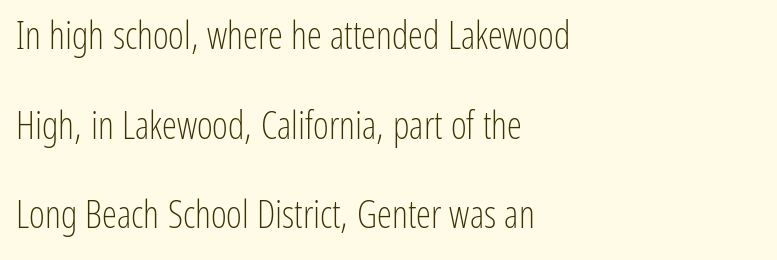
Q: Is the text bold? A: No.
Q: Is the text italic (slanted)? A: No, it is upright.
Q: Is the typeface a serif or a sans-serif typeface? A: Sans-serif.
Q: Is the text underlined? A: No.
Q: How is the paragraph aligned? A: Left-aligned.
Q: Is the spacing between letters normal or unusually wide? A: Normal.
Q: Is the spacing between lines tight, normal or loose? A: Loose.
Q: Width (condensed, normal, or wide)? A: Condensed.
Q: Stroke contrast? A: Low.
Q: x-height? A: Medium.
Q: Monospaced? A: No.
